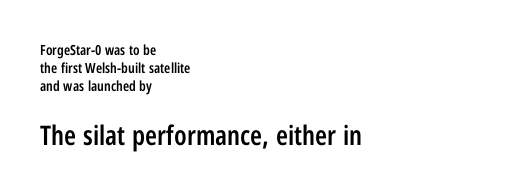
These lines carry some extra weight — a demibold, not a full bold. Ordinary non-slanted type is in use. Character size in the trailing block exceeds that of the leading block. Does the leading feel generous? No, just average. The letters sit at their default tracking, neither squeezed nor spread. Alignment: flush left.
